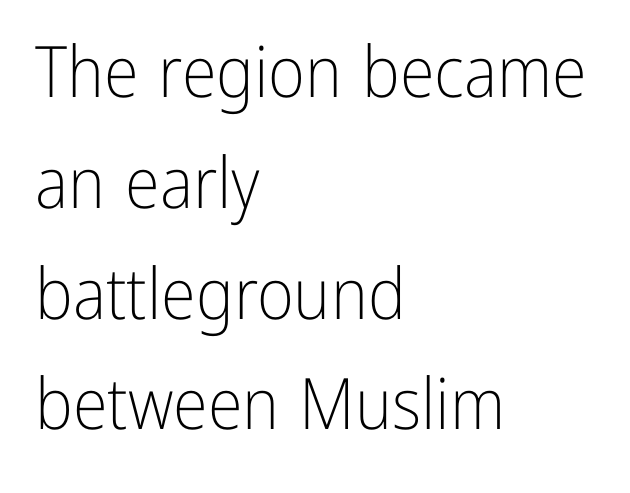
Q: Is the text bold? A: No.
Q: Is the text italic (slanted)? A: No, it is upright.
Q: Is the typeface a serif or a sans-serif typeface? A: Sans-serif.
Q: Is the text underlined? A: No.
Q: How is the paragraph aligned? A: Left-aligned.
Q: Is the spacing between letters normal or unusually wide? A: Normal.
Q: Is the spacing between lines tight, normal or loose? A: Normal.
Q: Width (condensed, normal, or wide)? A: Condensed.
Q: Stroke contrast? A: Low.
Q: x-height? A: Medium.
Q: Monospaced? A: No.
